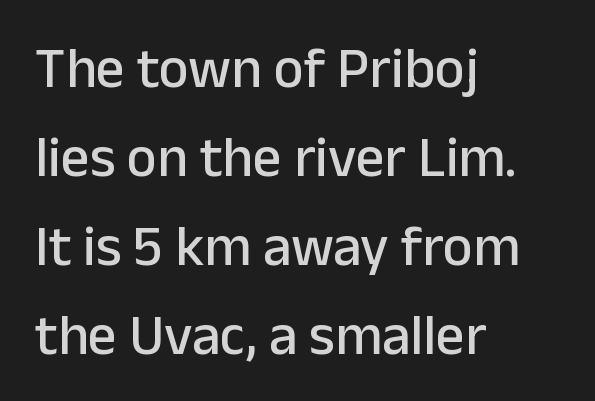
Nope, not italic — everything's standing straight. The letters sit at their default tracking, neither squeezed nor spread. The paragraph has a hard left edge and a soft right edge. A typesetter would call this leading conventional body-copy spacing.
